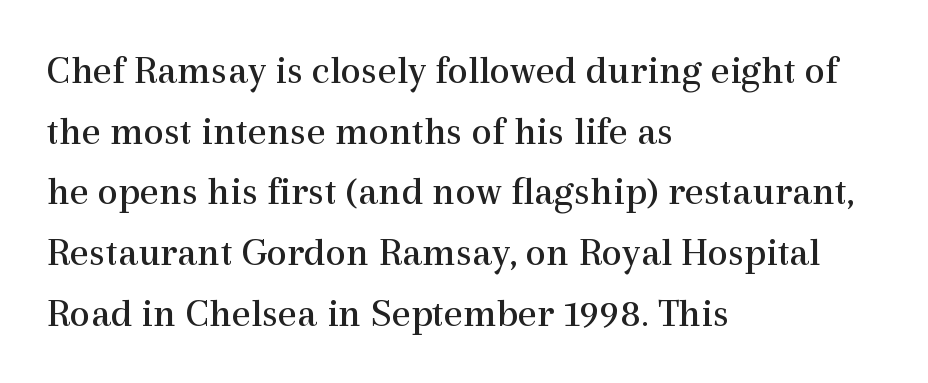
Ascenders rise straight up at ninety degrees. This sample uses plain, unmodified letter spacing. The string is rendered with underlining switched off. Each letter keeps its own natural width here, so spacing adapts to shape. Leftover space on each line is placed entirely after the last word. Think standard paragraph weight, or any step lighter than that.
